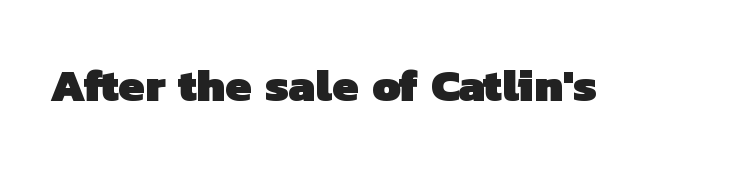
{"serif": "no", "bold": "yes", "weight": "heavy", "width": "normal", "stroke_contrast": "low", "x_height": "medium", "monospaced": "no", "underline": "no", "letter_spacing": "normal", "letter_spacing_em": 0.0, "glyph_px": 46}
